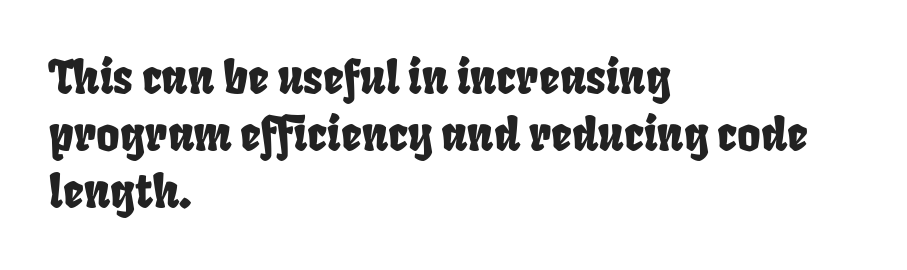
Q: Is the typeface a serif or a sans-serif typeface? A: Sans-serif.
Q: Is the text underlined? A: No.
Q: How is the paragraph aligned? A: Left-aligned.
Q: Is the spacing between letters normal or unusually wide? A: Normal.
Q: Is the spacing between lines tight, normal or loose? A: Normal.
Q: Width (condensed, normal, or wide)? A: Condensed.
Q: Stroke contrast? A: Low.
Q: x-height? A: Large.
Q: Monospaced? A: No.
